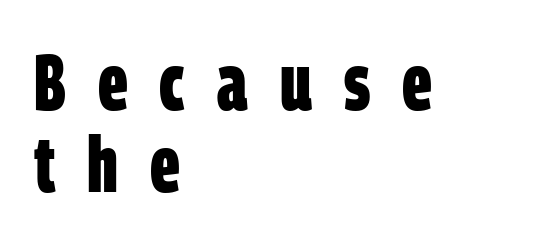
The image shows 78 px bold, condensed sans-serif type; set left-aligned, tight line spacing (1.05x), unusually wide letter spacing (+0.41 em), not underlined; low stroke contrast and a large x-height.
